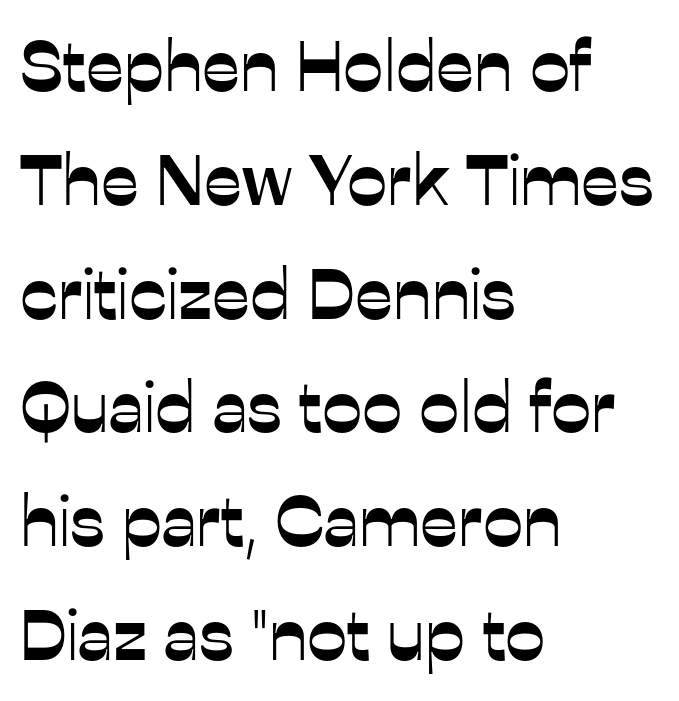
{"serif": "no", "italic": "no", "width": "normal", "stroke_contrast": "low", "x_height": "medium", "monospaced": "no", "underline": "no", "align": "left", "line_spacing": "normal", "line_spacing_ratio": 1.58, "letter_spacing": "normal", "letter_spacing_em": 0.0, "glyph_px": 72}
